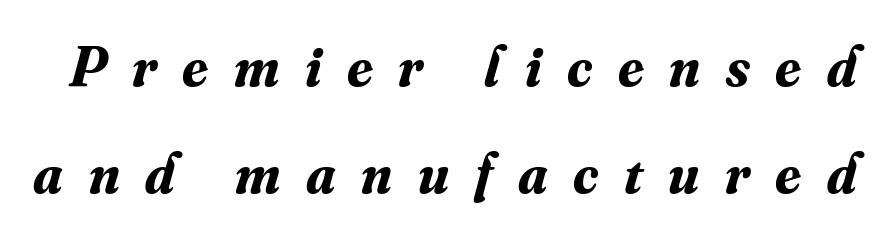
The image shows 57 px bold serif type, italic (leaning right); set line spacing 1.87x, unusually wide letter spacing (+0.45 em), not underlined; medium stroke contrast and a small x-height.
